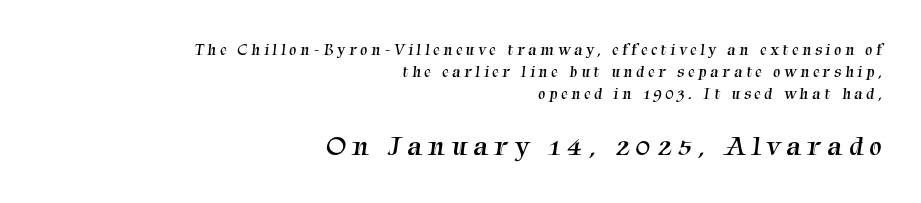
Q: Is the text bold? A: No.
Q: Is the typeface a serif or a sans-serif typeface? A: Serif.
Q: Is the text underlined? A: No.
Q: How is the paragraph aligned? A: Right-aligned.
Q: Is the spacing between letters normal or unusually wide? A: Unusually wide.
Q: Is the spacing between lines tight, normal or loose? A: Normal.
Q: Which block of text is set in a larger size, the first (top) or the second (bottom)? A: The second (bottom) one.
Q: Width (condensed, normal, or wide)? A: Normal.
Q: Stroke contrast? A: Medium.
Q: x-height? A: Medium.
Q: Monospaced? A: No.
